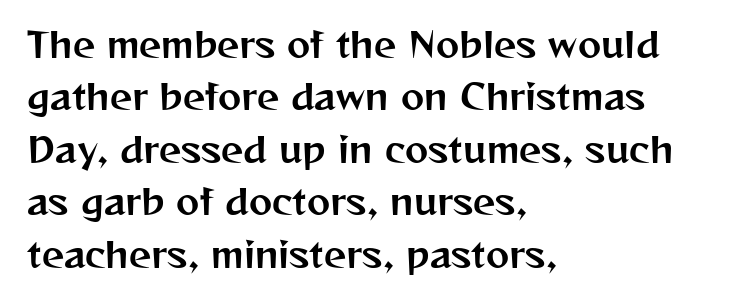
The image shows 35 px sans-serif type, upright; set left-aligned, normal line spacing (1.5x), normal letter spacing, not underlined; medium stroke contrast and a medium x-height.
